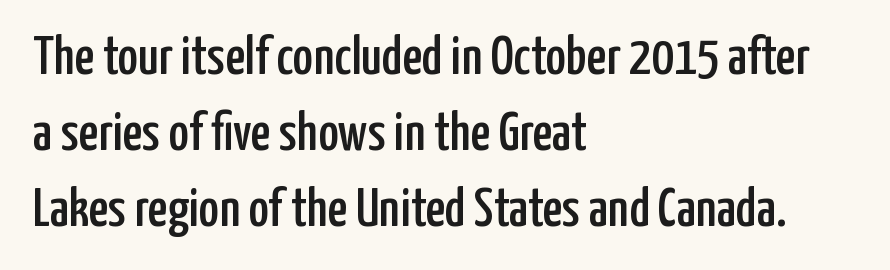
Q: Is the text italic (slanted)? A: No, it is upright.
Q: Is the typeface a serif or a sans-serif typeface? A: Sans-serif.
Q: Is the text underlined? A: No.
Q: How is the paragraph aligned? A: Left-aligned.
Q: Is the spacing between letters normal or unusually wide? A: Normal.
Q: Is the spacing between lines tight, normal or loose? A: Normal.
Q: Width (condensed, normal, or wide)? A: Condensed.
Q: Stroke contrast? A: Low.
Q: x-height? A: Medium.
Q: Monospaced? A: No.
